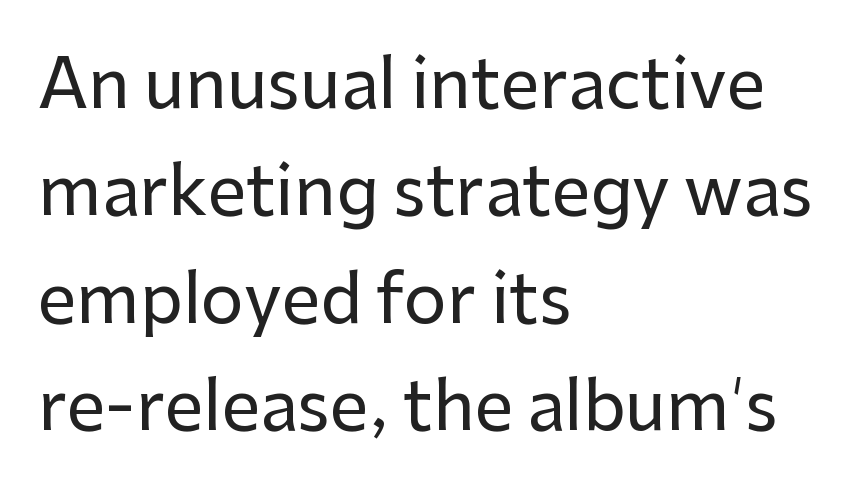
Q: Is the text italic (slanted)? A: No, it is upright.
Q: Is the typeface a serif or a sans-serif typeface? A: Sans-serif.
Q: Is the text underlined? A: No.
Q: How is the paragraph aligned? A: Left-aligned.
Q: Is the spacing between letters normal or unusually wide? A: Normal.
Q: Is the spacing between lines tight, normal or loose? A: Normal.
Q: Width (condensed, normal, or wide)? A: Normal.
Q: Stroke contrast? A: Low.
Q: x-height? A: Medium.
Q: Monospaced? A: No.
